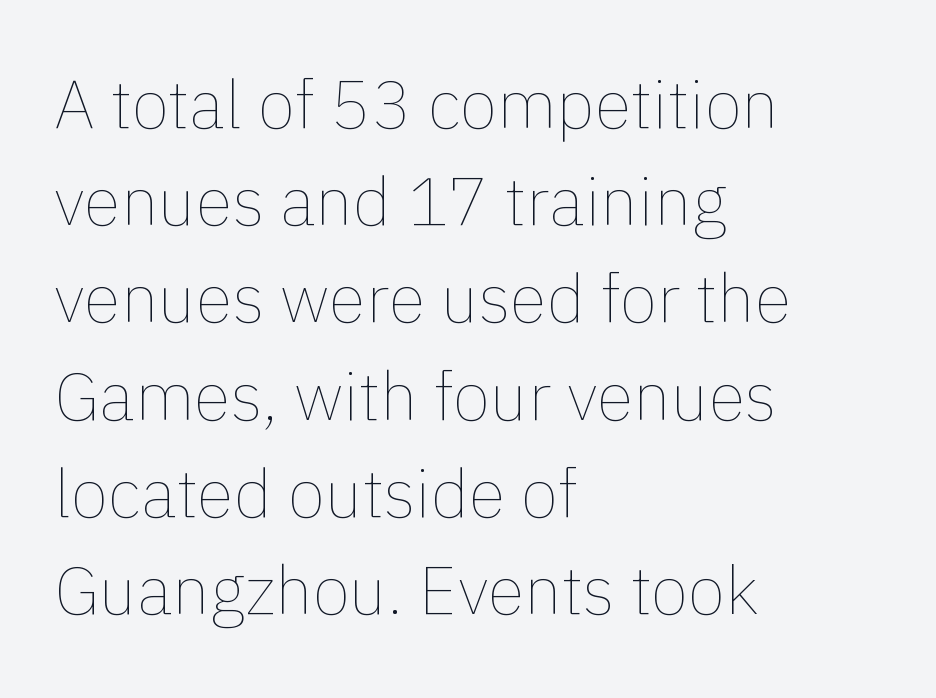
Varying glyph widths throughout — classic text-font behaviour. The font's upright variant was chosen for this text. The tracking reads as untouched default to a designer's eye. The gap between lines stays unmarked.
